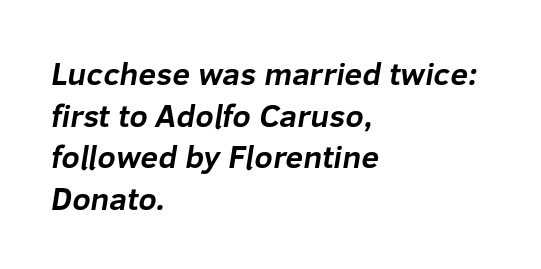
Q: Is the text bold? A: Yes.
Q: Is the typeface a serif or a sans-serif typeface? A: Sans-serif.
Q: Is the text underlined? A: No.
Q: How is the paragraph aligned? A: Left-aligned.
Q: Is the spacing between letters normal or unusually wide? A: Normal.
Q: Is the spacing between lines tight, normal or loose? A: Normal.
Q: Width (condensed, normal, or wide)? A: Normal.
Q: Stroke contrast? A: Low.
Q: x-height? A: Medium.
Q: Monospaced? A: No.
